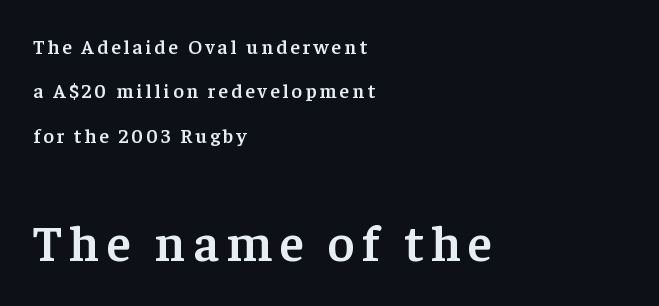
{"serif": "yes", "italic": "no", "bold": "semi", "weight": "semibold", "width": "normal", "stroke_contrast": "low", "x_height": "medium", "monospaced": "no", "underline": "no", "align": "left", "line_spacing": "loose", "line_spacing_ratio": 2.22, "larger_block": "second", "size_ratio": 2.55, "glyph_px": 51}
